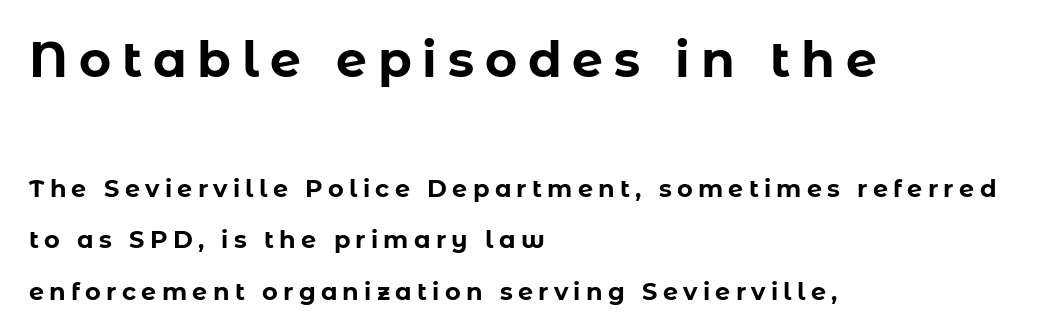
{"serif": "no", "italic": "no", "bold": "yes", "weight": "bold", "width": "normal", "stroke_contrast": "low", "x_height": "medium", "monospaced": "no", "underline": "no", "align": "left", "line_spacing": "loose", "line_spacing_ratio": 2.14, "letter_spacing": "wide", "letter_spacing_em": 0.22, "larger_block": "first", "size_ratio": 2.04, "glyph_px": 49}
